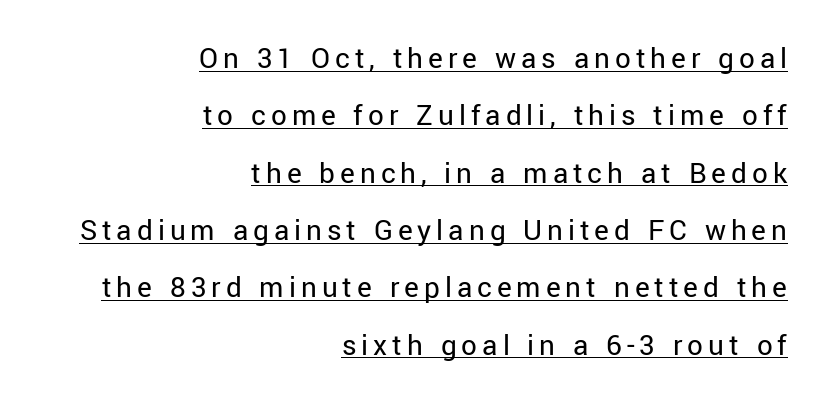
The image shows 31 px regular-weight sans-serif type, upright; set right-aligned, line spacing 1.85x, underlined; low stroke contrast and a medium x-height.
